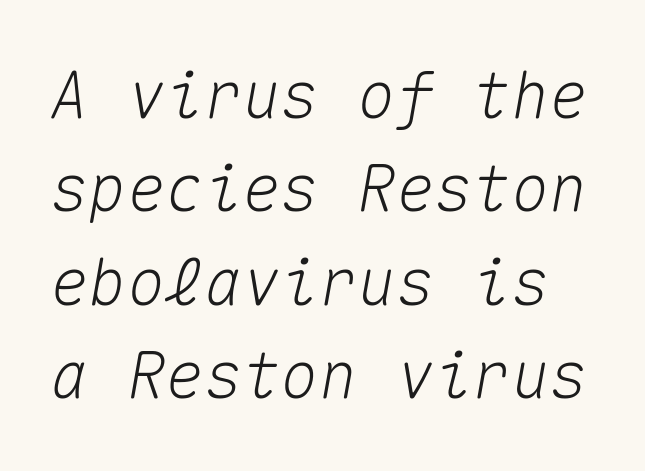
The space directly below the letters is spotless. Yep, that's italic — everything's leaning. A typesetter would call this leading conventional body-copy spacing. Each word holds together tightly as a unit, with standard inter-letter gaps.
